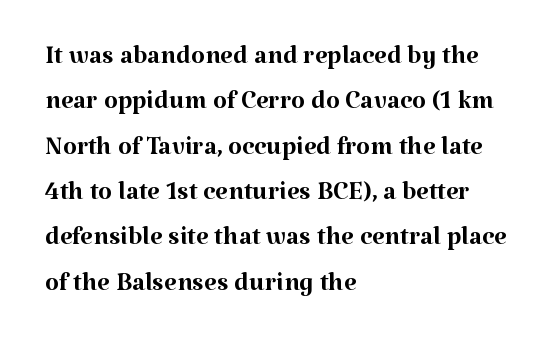
{"serif": "yes", "italic": "no", "bold": "no", "weight": "regular", "width": "normal", "stroke_contrast": "medium", "x_height": "medium", "monospaced": "no", "underline": "no", "align": "left", "line_spacing": "normal", "line_spacing_ratio": 1.26, "letter_spacing": "normal", "letter_spacing_em": 0.0, "glyph_px": 36}
